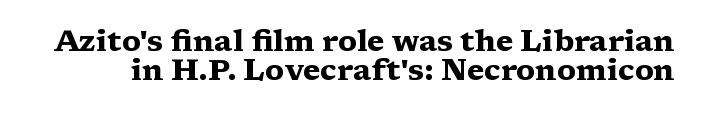
{"serif": "yes", "italic": "no", "bold": "yes", "weight": "heavy", "width": "wide", "stroke_contrast": "medium", "x_height": "medium", "monospaced": "no", "underline": "no", "line_spacing": "tight", "line_spacing_ratio": 0.96, "letter_spacing": "normal", "letter_spacing_em": 0.0, "glyph_px": 30}
